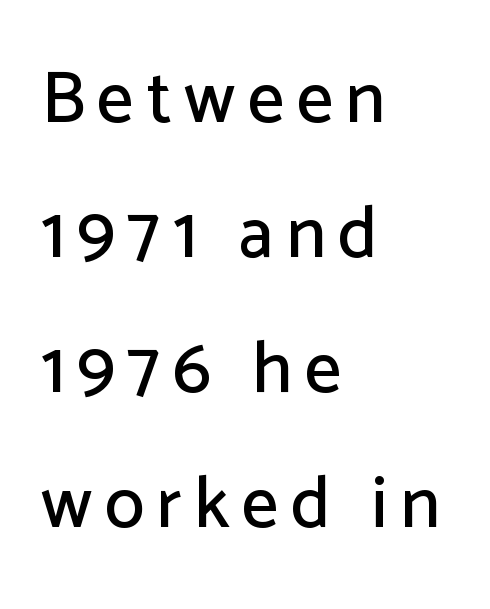
Letters rest on an invisible, unmarked baseline. The paragraph shown leans on its left margin. The letters stand straight up with perfectly vertical stems. Varying glyph widths throughout — classic text-font behaviour. This sample uses a sans-serif face.
